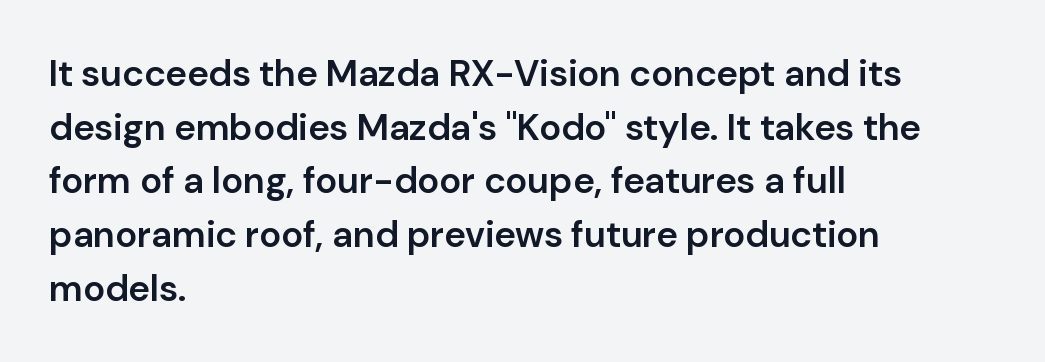
The image shows 37 px semibold sans-serif type, upright; set left-aligned, normal line spacing (1.45x), normal letter spacing, not underlined; low stroke contrast and a medium x-height.
